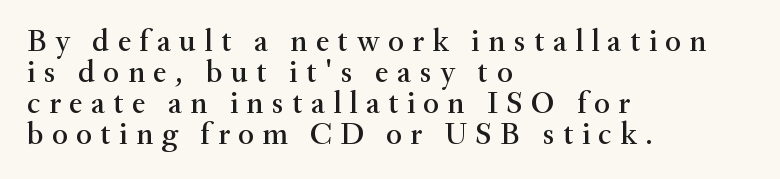
Q: Is the text italic (slanted)? A: No, it is upright.
Q: Is the typeface a serif or a sans-serif typeface? A: Serif.
Q: Is the text underlined? A: No.
Q: How is the paragraph aligned? A: Left-aligned.
Q: Is the spacing between letters normal or unusually wide? A: Unusually wide.
Q: Is the spacing between lines tight, normal or loose? A: Tight.
Q: Width (condensed, normal, or wide)? A: Normal.
Q: Stroke contrast? A: Medium.
Q: x-height? A: Small.
Q: Monospaced? A: No.
